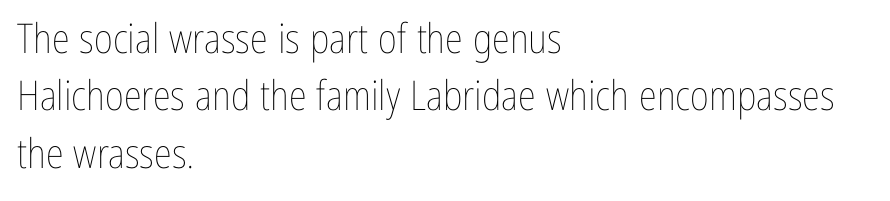
No italicization has been applied; the sample stays upright. Is the type heavy? It reads as light-to-regular instead. Compared with typical paragraphs, the rows here are spaced about the same. Left-aligned paragraph, ragged on the right. Bare-footed words on every line.
